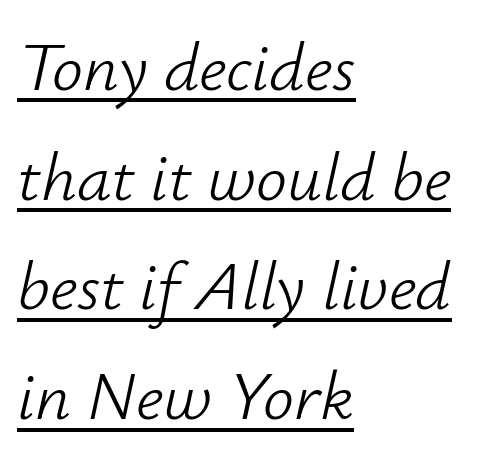
Q: Is the text bold? A: No.
Q: Is the text italic (slanted)? A: Yes, it leans right by about 12 degrees.
Q: Is the text underlined? A: Yes.
Q: How is the paragraph aligned? A: Left-aligned.
Q: Is the spacing between letters normal or unusually wide? A: Normal.
Q: Is the spacing between lines tight, normal or loose? A: Normal.
Q: Width (condensed, normal, or wide)? A: Normal.
Q: Stroke contrast? A: Low.
Q: x-height? A: Small.
Q: Monospaced? A: No.
